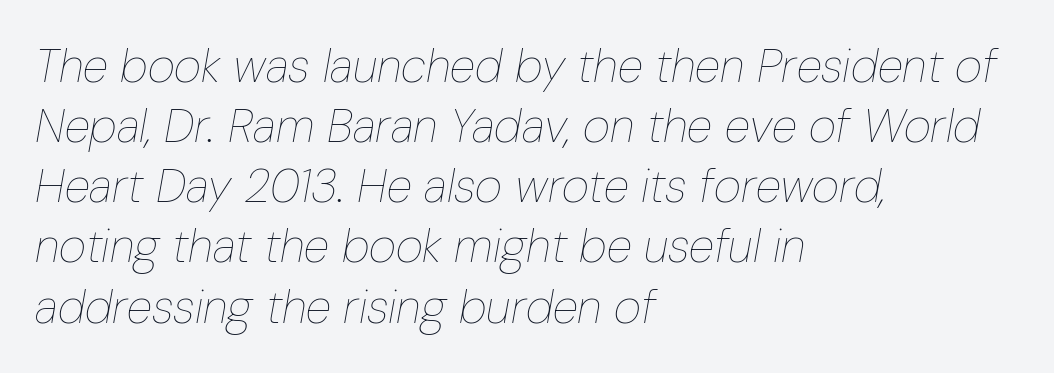
{"italic": "yes", "lean": "right", "slant_degrees": 10, "bold": "no", "weight": "thin", "width": "condensed", "stroke_contrast": "low", "x_height": "medium", "monospaced": "no", "underline": "no", "align": "left", "line_spacing": "normal", "line_spacing_ratio": 1.28, "letter_spacing": "normal", "letter_spacing_em": 0.0, "glyph_px": 47}
